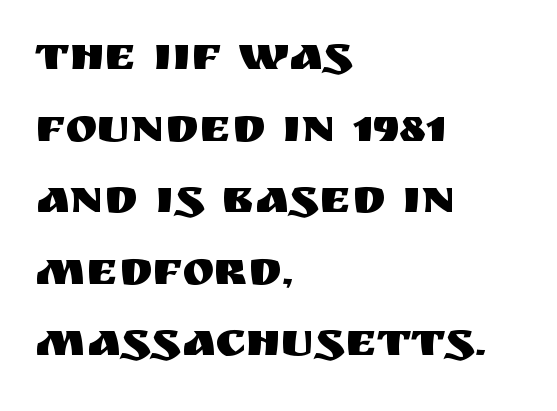
{"serif": "no", "italic": "no", "width": "normal", "stroke_contrast": "medium", "x_height": "large", "monospaced": "no", "underline": "no", "align": "left", "line_spacing": "normal", "line_spacing_ratio": 1.49, "letter_spacing": "normal", "letter_spacing_em": 0.0, "glyph_px": 48}
